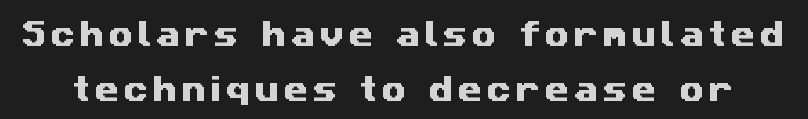
Proportional: the letters do not fall into vertical columns. This is sans-serif lettering, the kind often seen on screens and signage. A great deal of white space separates one row of letters from the next. Words float on clear page, feet unadorned.
